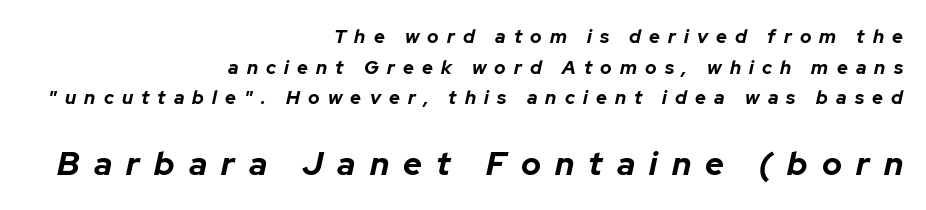
Note the varied advance widths — an 'i' is clearly narrower than an 'm'. This layout puts the modest block above and the oversized block below. The area under the type is left untouched. Observe the lean: these are italic letterforms.
